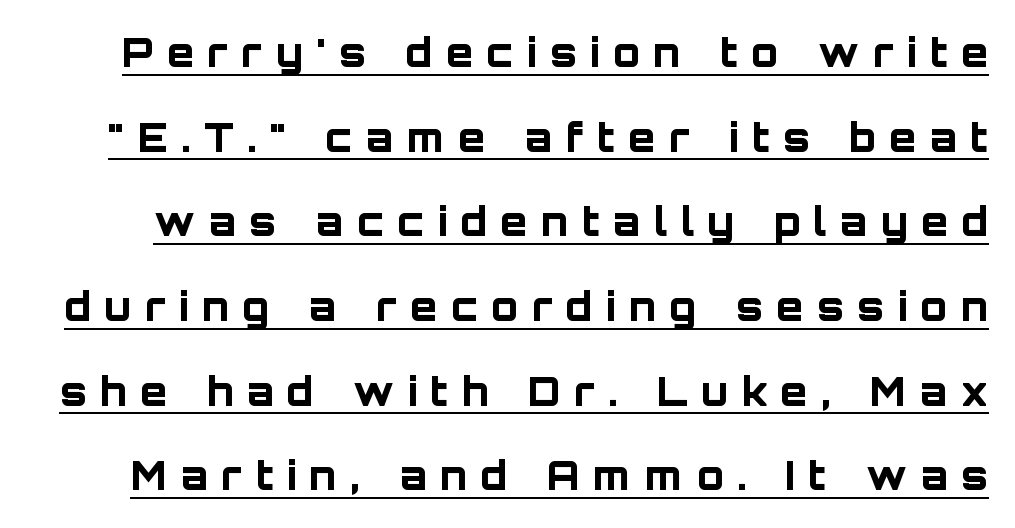
The image shows 39 px bold sans-serif type, upright; set loose line spacing (2.17x), unusually wide letter spacing (+0.35 em), underlined; low stroke contrast and a large x-height.
